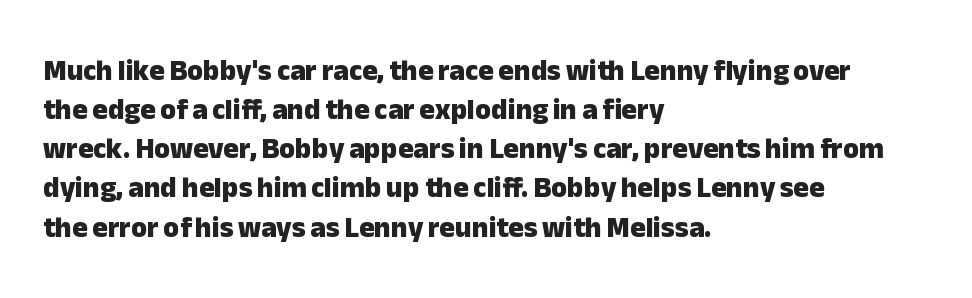
The image shows 29 px heavy sans-serif type, upright; set left-aligned, normal line spacing (1.35x), normal letter spacing, not underlined; low stroke contrast and a medium x-height.
